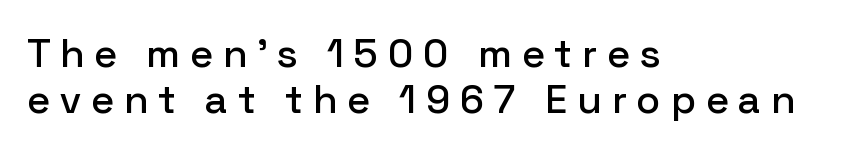
Q: Is the text italic (slanted)? A: No, it is upright.
Q: Is the typeface a serif or a sans-serif typeface? A: Sans-serif.
Q: Is the text underlined? A: No.
Q: How is the paragraph aligned? A: Left-aligned.
Q: Is the spacing between letters normal or unusually wide? A: Unusually wide.
Q: Is the spacing between lines tight, normal or loose? A: Tight.
Q: Width (condensed, normal, or wide)? A: Normal.
Q: Stroke contrast? A: Low.
Q: x-height? A: Medium.
Q: Monospaced? A: No.
